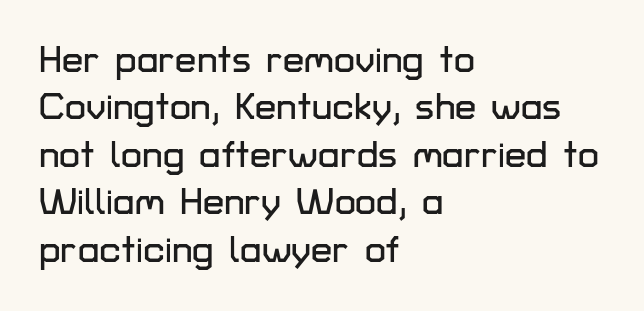
Descenders hang freely into open space. A typesetter would call this zero additional tracking. Regarding leading, the lines here are spaced in the standard way. Horizontal alignment here is leftward, the default for most running prose.
